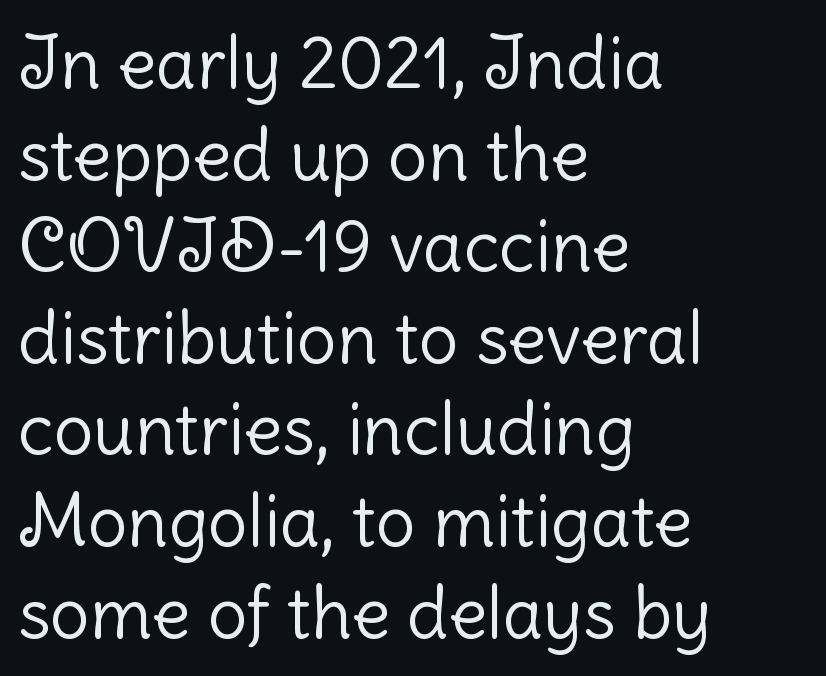
{"serif": "no", "italic": "no", "bold": "no", "weight": "light", "width": "normal", "stroke_contrast": "low", "x_height": "medium", "monospaced": "no", "underline": "no", "align": "left", "line_spacing": "normal", "line_spacing_ratio": 1.29, "letter_spacing": "normal", "letter_spacing_em": 0.0, "glyph_px": 71}
